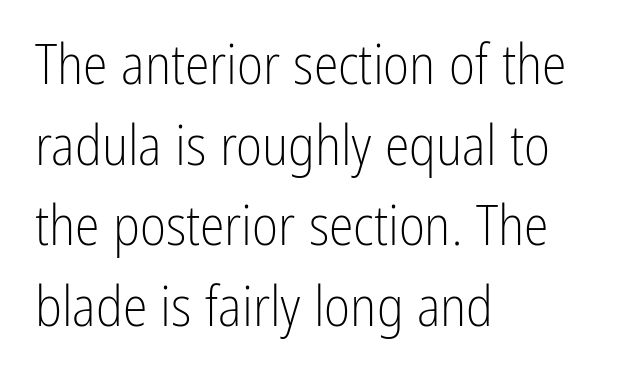
{"serif": "no", "italic": "no", "bold": "no", "weight": "light", "width": "condensed", "stroke_contrast": "low", "x_height": "medium", "monospaced": "no", "underline": "no", "align": "left", "line_spacing": "normal", "line_spacing_ratio": 1.44, "letter_spacing": "normal", "letter_spacing_em": 0.0, "glyph_px": 56}
